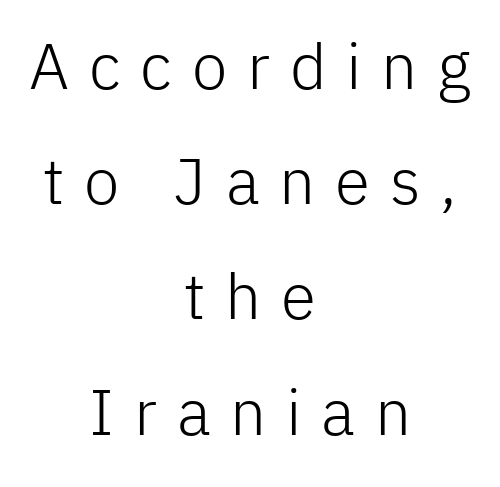
{"serif": "no", "italic": "no", "bold": "no", "weight": "light", "width": "normal", "stroke_contrast": "low", "x_height": "medium", "monospaced": "no", "underline": "no", "align": "center", "line_spacing_ratio": 1.8, "letter_spacing": "wide", "letter_spacing_em": 0.31, "glyph_px": 64}
